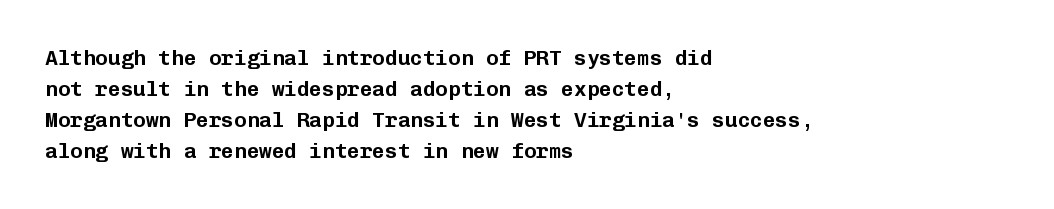
Q: Is the text italic (slanted)? A: No, it is upright.
Q: Is the text underlined? A: No.
Q: How is the paragraph aligned? A: Left-aligned.
Q: Is the spacing between letters normal or unusually wide? A: Normal.
Q: Is the spacing between lines tight, normal or loose? A: Normal.
